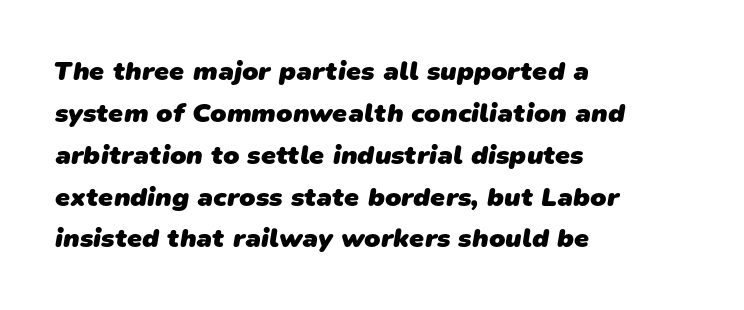
Q: Is the text bold? A: Yes.
Q: Is the text underlined? A: No.
Q: How is the paragraph aligned? A: Left-aligned.
Q: Is the spacing between letters normal or unusually wide? A: Normal.
Q: Is the spacing between lines tight, normal or loose? A: Normal.
